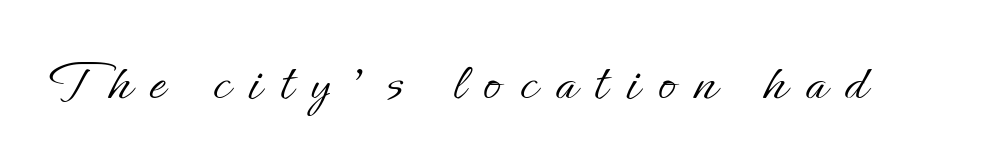
{"bold": "no", "weight": "light", "width": "normal", "stroke_contrast": "low", "x_height": "small", "monospaced": "no", "underline": "no", "letter_spacing": "wide", "letter_spacing_em": 0.32, "glyph_px": 58}
